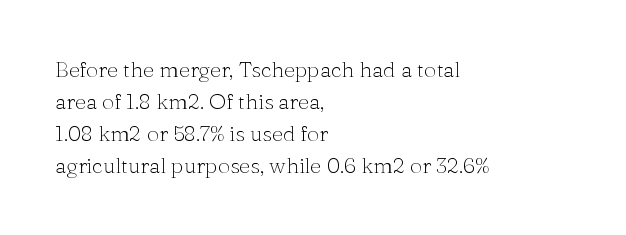
Q: Is the text bold? A: No.
Q: Is the text italic (slanted)? A: No, it is upright.
Q: Is the text underlined? A: No.
Q: How is the paragraph aligned? A: Left-aligned.
Q: Is the spacing between letters normal or unusually wide? A: Normal.
Q: Is the spacing between lines tight, normal or loose? A: Normal.
